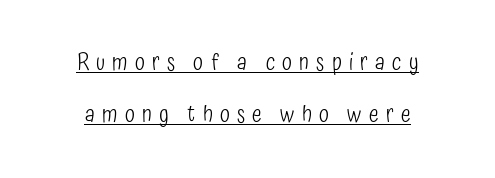
{"italic": "no", "bold": "no", "underline": "yes", "align": "center", "line_spacing": "loose", "line_spacing_ratio": 2.26, "letter_spacing": "wide", "letter_spacing_em": 0.31, "glyph_px": 23}
